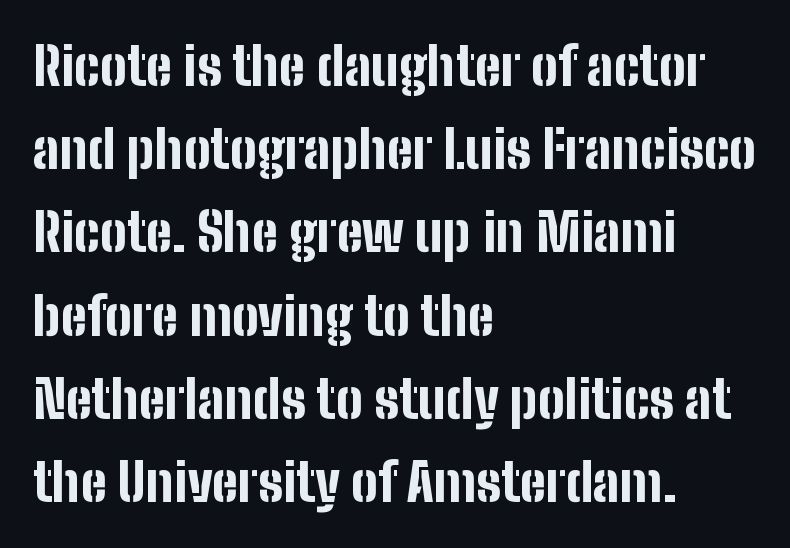
Is the block centered? No — it sits flush against the left margin. Standard letterfit; no display-style spreading of the glyphs. Looks like regular typesetting: each glyph gets only the width it needs. In terms of leading, this rendering sits right in the middle.
